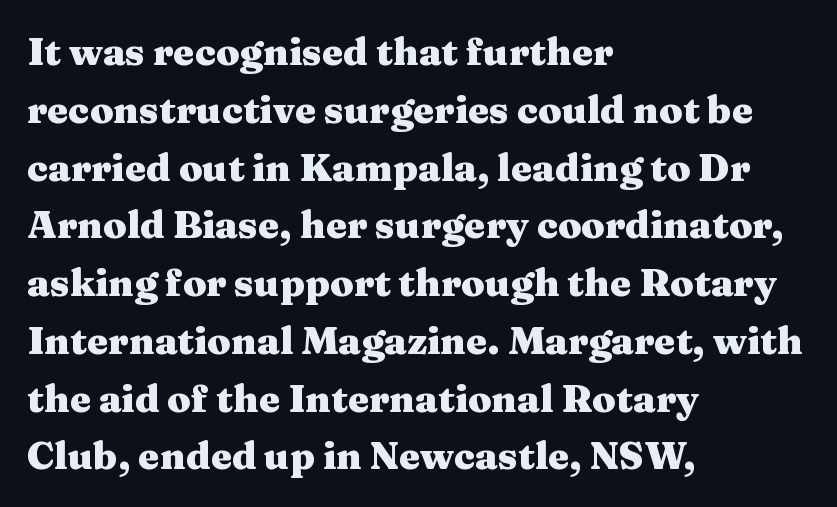
Q: Is the text bold? A: Yes.
Q: Is the text italic (slanted)? A: No, it is upright.
Q: Is the typeface a serif or a sans-serif typeface? A: Serif.
Q: Is the text underlined? A: No.
Q: How is the paragraph aligned? A: Left-aligned.
Q: Is the spacing between letters normal or unusually wide? A: Normal.
Q: Is the spacing between lines tight, normal or loose? A: Normal.
Q: Width (condensed, normal, or wide)? A: Wide.
Q: Stroke contrast? A: Medium.
Q: x-height? A: Medium.
Q: Monospaced? A: No.
